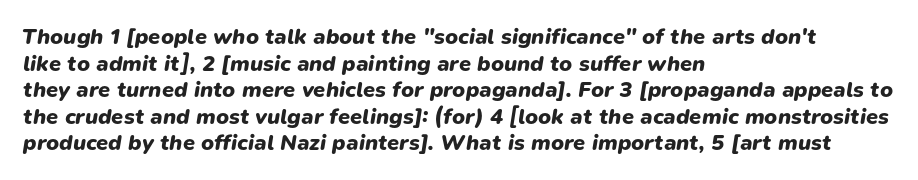
Where is the straight margin? On the left. Set as a true bold cut, around the 700 mark. The letterforms sit shoulder to shoulder at normal distance. Quick note: italic.
